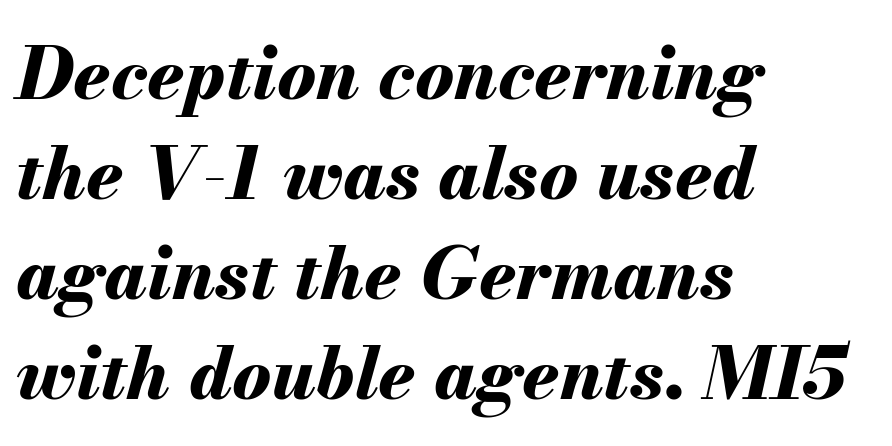
The image shows 73 px bold type, italic (leaning right); set left-aligned, normal line spacing (1.37x), normal letter spacing, not underlined; medium stroke contrast and a small x-height.
